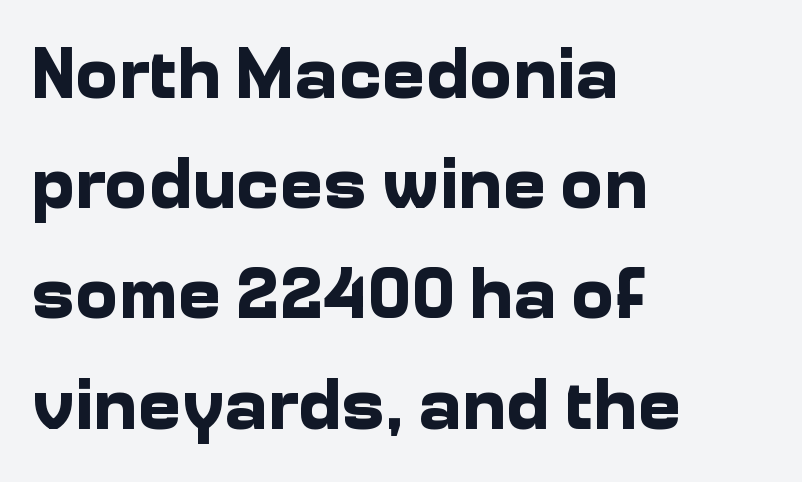
The image shows 73 px bold sans-serif type, upright; set left-aligned, normal line spacing (1.51x), normal letter spacing, not underlined; low stroke contrast and a medium x-height.
